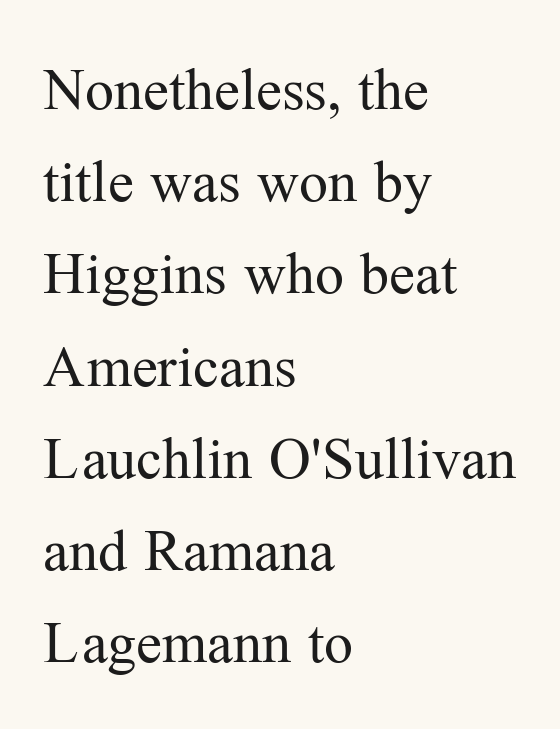
Q: Is the text bold? A: No.
Q: Is the text italic (slanted)? A: No, it is upright.
Q: Is the typeface a serif or a sans-serif typeface? A: Serif.
Q: Is the text underlined? A: No.
Q: How is the paragraph aligned? A: Left-aligned.
Q: Is the spacing between letters normal or unusually wide? A: Normal.
Q: Is the spacing between lines tight, normal or loose? A: Normal.
Q: Width (condensed, normal, or wide)? A: Normal.
Q: Stroke contrast? A: Medium.
Q: x-height? A: Medium.
Q: Monospaced? A: No.
